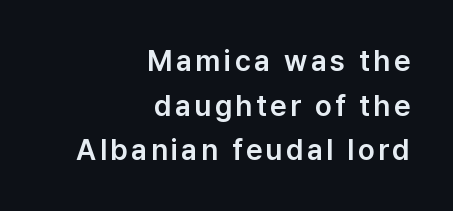
Q: Is the text italic (slanted)? A: No, it is upright.
Q: Is the typeface a serif or a sans-serif typeface? A: Sans-serif.
Q: Is the text underlined? A: No.
Q: How is the paragraph aligned? A: Right-aligned.
Q: Is the spacing between lines tight, normal or loose? A: Normal.
Q: Width (condensed, normal, or wide)? A: Normal.
Q: Stroke contrast? A: Low.
Q: x-height? A: Medium.
Q: Monospaced? A: No.
